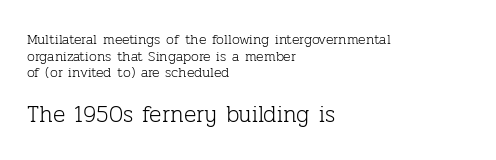
{"italic": "no", "bold": "no", "underline": "no", "align": "left", "line_spacing_ratio": 1.18, "letter_spacing": "normal", "letter_spacing_em": 0.0, "larger_block": "second", "size_ratio": 1.64, "glyph_px": 23}
